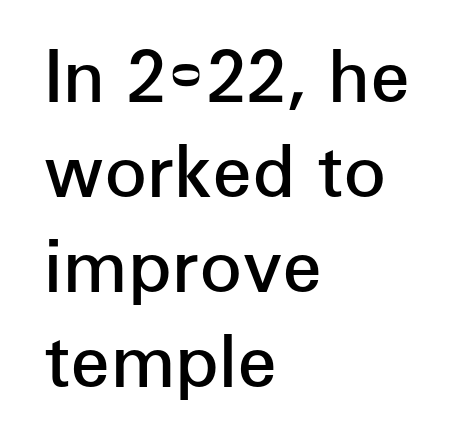
{"serif": "no", "italic": "no", "bold": "semi", "weight": "semibold", "width": "normal", "stroke_contrast": "low", "x_height": "medium", "monospaced": "no", "underline": "no", "align": "left", "line_spacing": "normal", "line_spacing_ratio": 1.34, "letter_spacing": "normal", "letter_spacing_em": 0.0, "glyph_px": 71}
